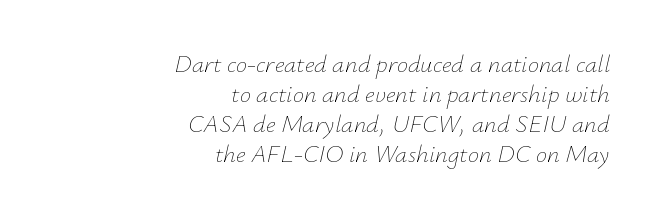
Underlining? Definitely not there. The rendering applies a slant to the glyphs. Which margin do the lines hug? The right one — the left edge is uneven. The horizontal fit of the characters is conventional and even. Stroke thickness stays within the range of a standard reading face or lighter.
